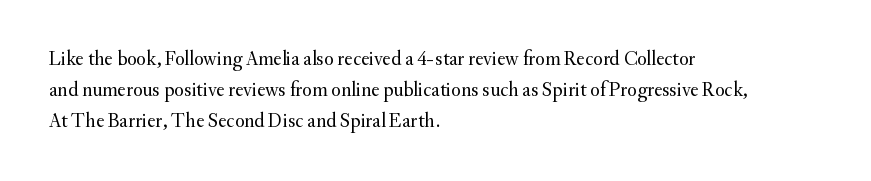
{"italic": "no", "bold": "no", "underline": "no", "align": "left", "line_spacing": "normal", "line_spacing_ratio": 1.55, "letter_spacing": "normal", "letter_spacing_em": 0.0, "glyph_px": 20}
